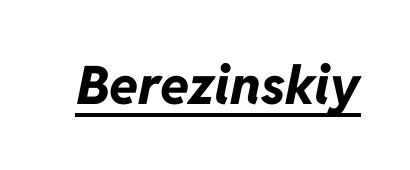
{"italic": "yes", "lean": "right", "slant_degrees": 11, "bold": "yes", "weight": "bold", "width": "normal", "stroke_contrast": "low", "x_height": "medium", "monospaced": "no", "underline": "yes", "letter_spacing": "normal", "letter_spacing_em": 0.0, "glyph_px": 53}
